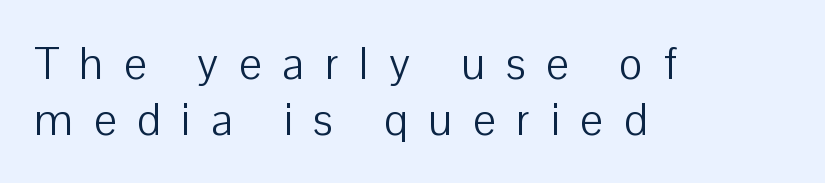
Q: Is the text bold? A: No.
Q: Is the text italic (slanted)? A: No, it is upright.
Q: Is the typeface a serif or a sans-serif typeface? A: Sans-serif.
Q: Is the text underlined? A: No.
Q: How is the paragraph aligned? A: Left-aligned.
Q: Is the spacing between letters normal or unusually wide? A: Unusually wide.
Q: Width (condensed, normal, or wide)? A: Normal.
Q: Stroke contrast? A: Low.
Q: x-height? A: Medium.
Q: Monospaced? A: No.
